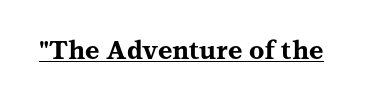
The image shows 25 px bold type, upright; set normal letter spacing, underlined.
